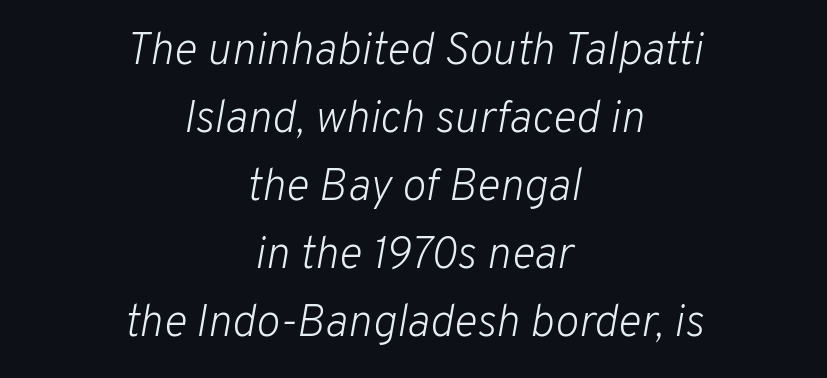
Q: Is the text bold? A: No.
Q: Is the text italic (slanted)? A: Yes, it leans right by about 10 degrees.
Q: Is the text underlined? A: No.
Q: How is the paragraph aligned? A: Centered.
Q: Is the spacing between letters normal or unusually wide? A: Normal.
Q: Is the spacing between lines tight, normal or loose? A: Normal.
Q: Width (condensed, normal, or wide)? A: Normal.
Q: Stroke contrast? A: Low.
Q: x-height? A: Medium.
Q: Monospaced? A: No.
